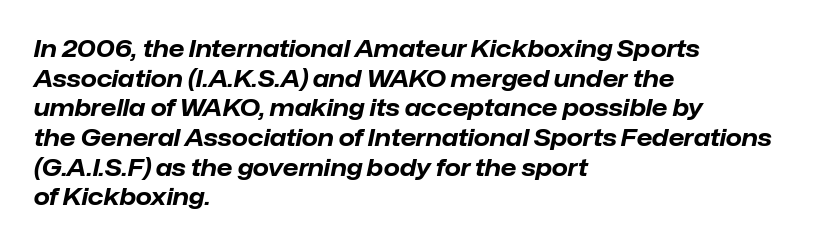
The image shows 23 px bold type, italic (leaning right); set left-aligned, normal line spacing (1.29x), normal letter spacing, not underlined.
